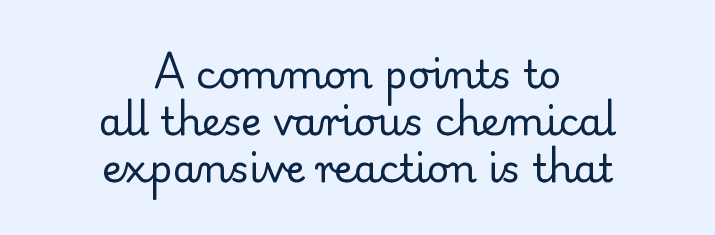
Q: Is the text bold? A: No.
Q: Is the text italic (slanted)? A: No, it is upright.
Q: Is the typeface a serif or a sans-serif typeface? A: Serif.
Q: Is the text underlined? A: No.
Q: How is the paragraph aligned? A: Centered.
Q: Is the spacing between letters normal or unusually wide? A: Normal.
Q: Width (condensed, normal, or wide)? A: Normal.
Q: Stroke contrast? A: Low.
Q: x-height? A: Small.
Q: Monospaced? A: No.
